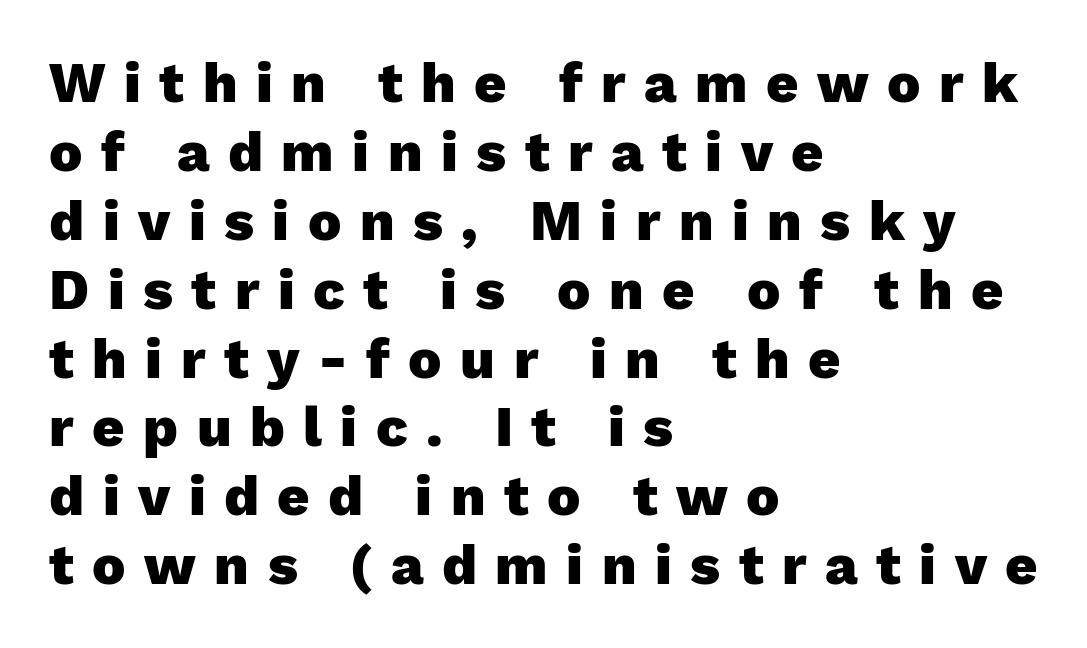
{"serif": "no", "italic": "no", "bold": "yes", "weight": "heavy", "width": "normal", "stroke_contrast": "low", "x_height": "medium", "monospaced": "no", "underline": "no", "align": "left", "line_spacing_ratio": 1.23, "letter_spacing": "wide", "letter_spacing_em": 0.33, "glyph_px": 56}
